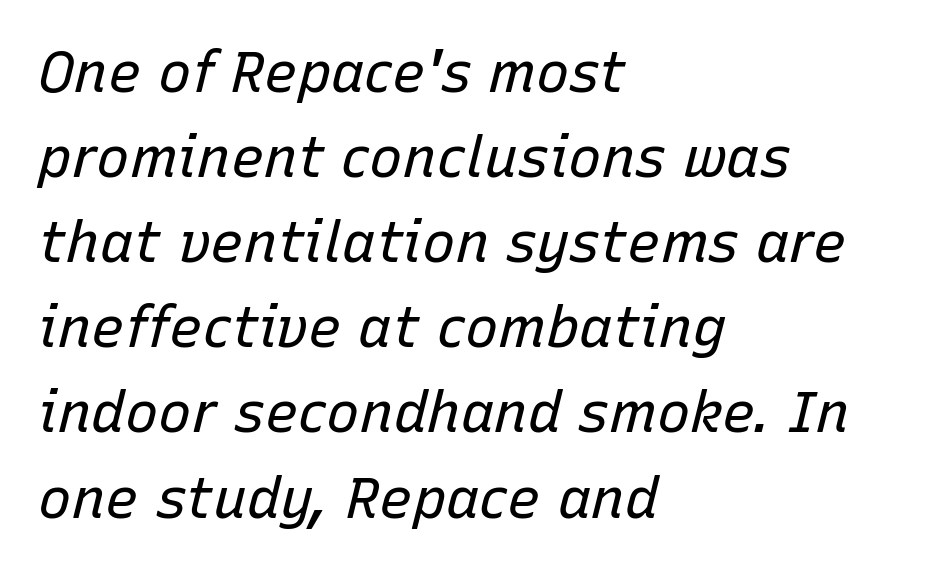
Weight: in the light-to-regular range. Regular leading. Looks like regular typesetting: each glyph gets only the width it needs. Observe the ordinary spacing: letters are neighbours, not strangers.
